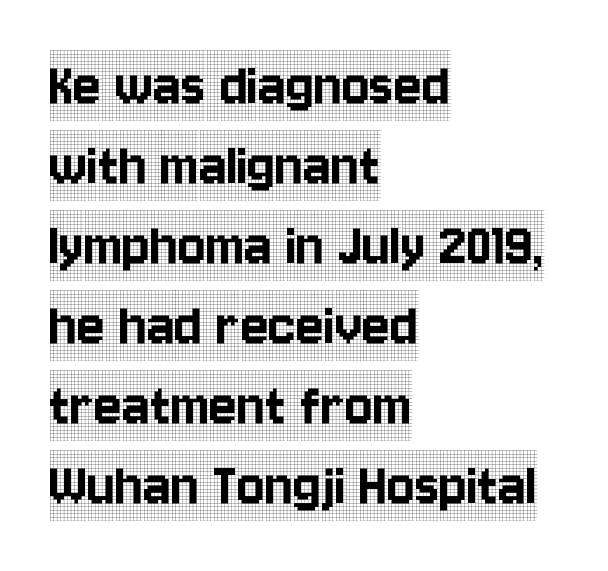
The image shows 65 px condensed serif type, upright; set left-aligned, line spacing 1.23x, normal letter spacing, not underlined; a large x-height.
